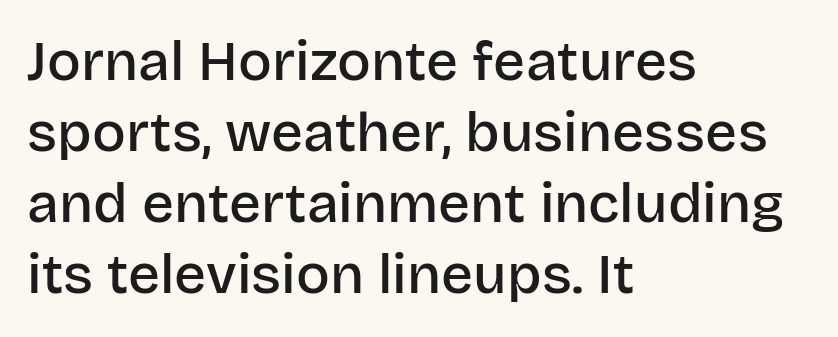
{"serif": "no", "italic": "no", "bold": "semi", "weight": "semibold", "width": "normal", "stroke_contrast": "low", "x_height": "large", "monospaced": "no", "underline": "no", "align": "left", "line_spacing": "normal", "line_spacing_ratio": 1.27, "letter_spacing": "normal", "letter_spacing_em": 0.0, "glyph_px": 56}
